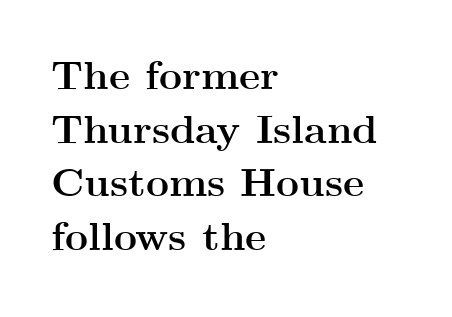
A full-strength bold gives these letters their thick strokes. Regarding serifs, this sample has them. The type is set solid horizontally, with unmodified tracking. Typeset ragged right — the left edge is the straight one. These lines are rendered in a variable-pitch font.
